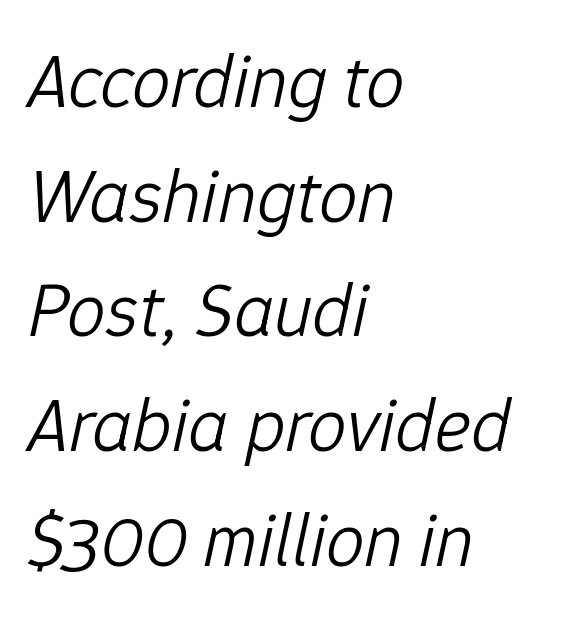
The image shows 77 px light type, italic (leaning right); set left-aligned, normal line spacing (1.49x), normal letter spacing, not underlined; low stroke contrast and a medium x-height.
